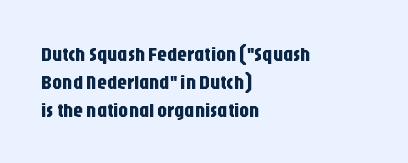
The image shows 20 px text type, upright; set left-aligned, normal line spacing (1.4x), normal letter spacing, not underlined.
